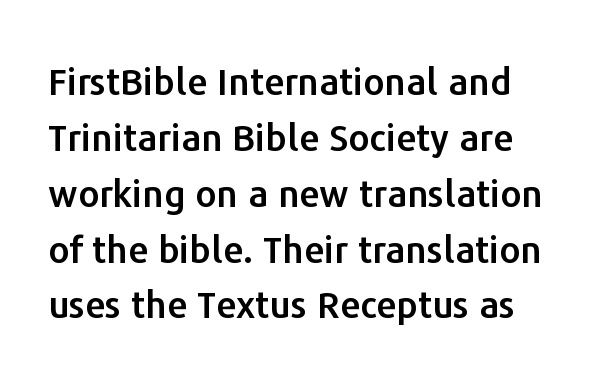
This is roman type, the default non-slanted kind. Check where the strokes stop: nothing finishes them off — pure sans. You could call the tracking neutral — neither tight nor loose. How would I describe the line gaps? Plain and ordinary. Spacing verdict: proportional, widths tailored to each character. Only glyphs here, with clear space below each row.
